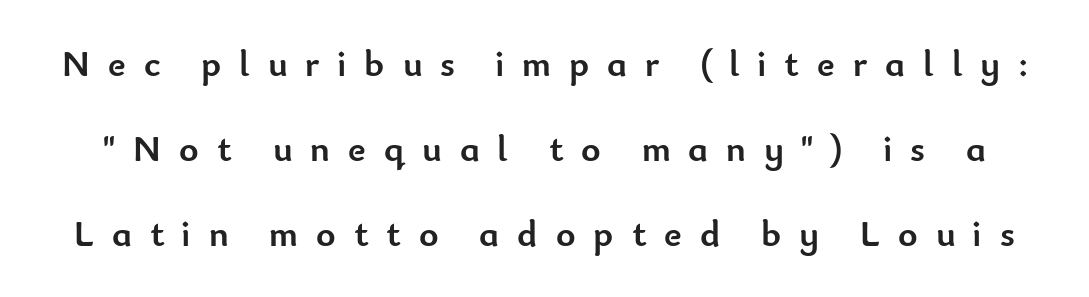
Is this a fixed-width face? No — the glyphs have proportional, varying widths. The passage shown has open, widely tracked lettering throughout. Reading down the column, the eye jumps a long way to each next line. The glyphs are unaccompanied by any horizontal stroke below them.
